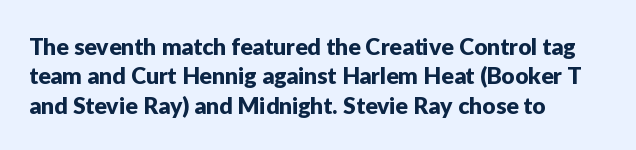
One-word summary of the alignment: left. Posture: vertical. The tracking reads as untouched default to a designer's eye. Each row of text sits above clean, open space. Does the leading feel generous? No, just average.
